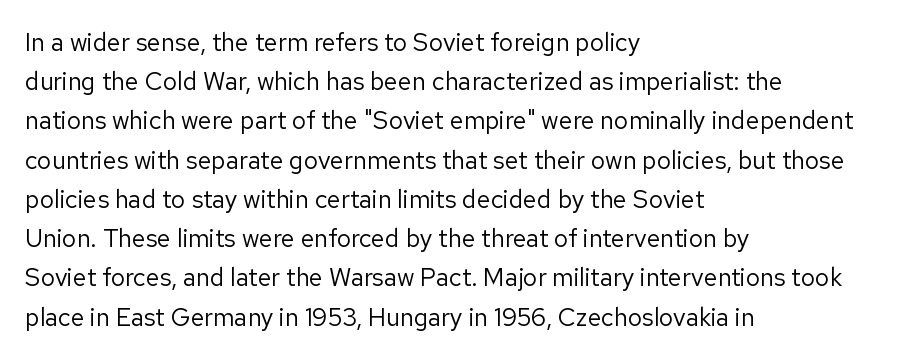
Is this a heavy cut? Hardly; it is regular or lighter. In CSS terms this would be text-align: left. Words appear dense and cohesive because spacing is normal. The gap between lines stays unmarked. Reading down the column, the eye jumps a familiar distance to each next line. This is roman type, the default non-slanted kind.
